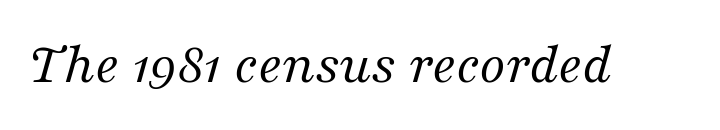
The strokes carry an ordinary text weight at most. Check the space under the baseline: it is left empty. Honestly, the letter spacing is just normal — you wouldn't notice it. This sample has the flowing, uneven cadence of proportional lettering. A serif font was chosen for this passage.
